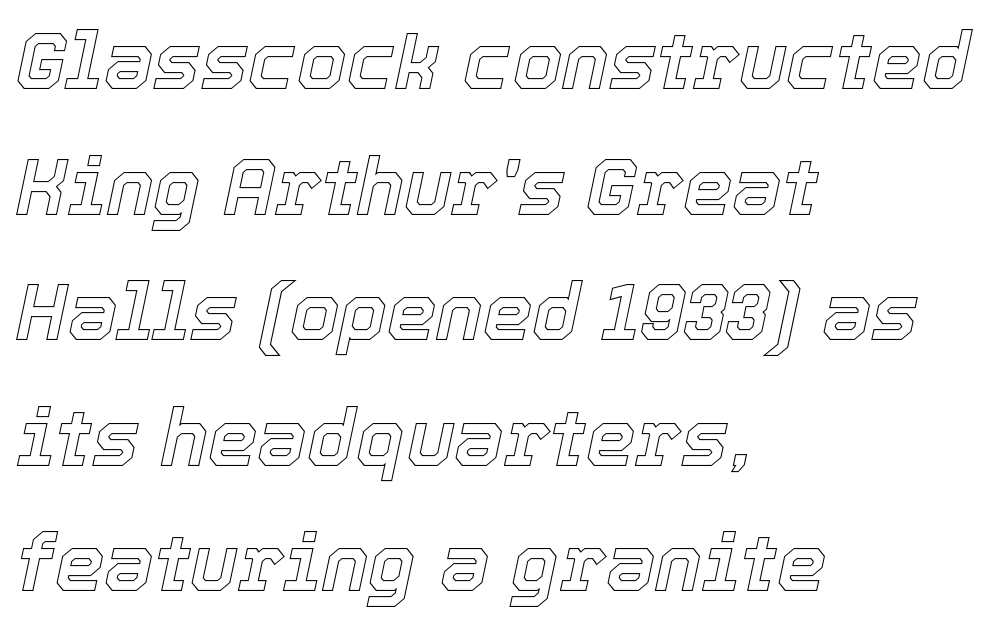
Q: Is the text italic (slanted)? A: Yes, it leans right by about 12 degrees.
Q: Is the text underlined? A: No.
Q: How is the paragraph aligned? A: Left-aligned.
Q: Is the spacing between letters normal or unusually wide? A: Normal.
Q: Is the spacing between lines tight, normal or loose? A: Normal.
Q: Width (condensed, normal, or wide)? A: Normal.
Q: x-height? A: Medium.
Q: Monospaced? A: No.
